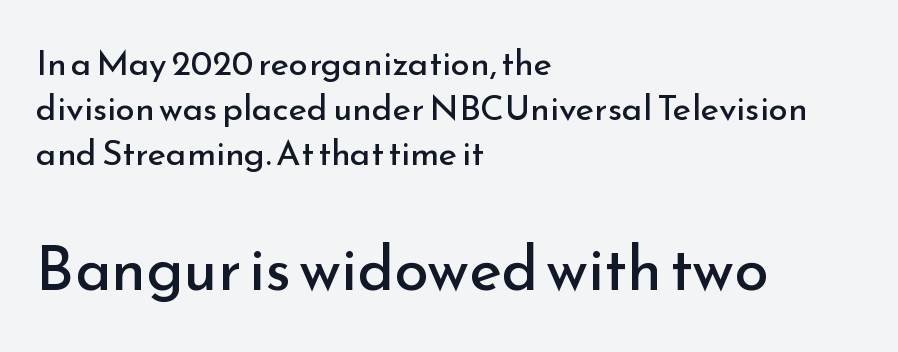
The image shows 62 px regular-weight sans-serif type, upright; set left-aligned, normal line spacing (1.29x), normal letter spacing, not underlined; the second (bottom) block is 1.77x larger; low stroke contrast and a small x-height.
